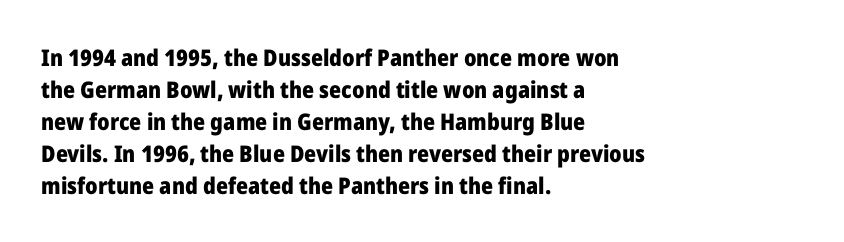
{"italic": "no", "bold": "yes", "underline": "no", "align": "left", "line_spacing": "normal", "line_spacing_ratio": 1.39, "letter_spacing": "normal", "letter_spacing_em": 0.0, "glyph_px": 23}
